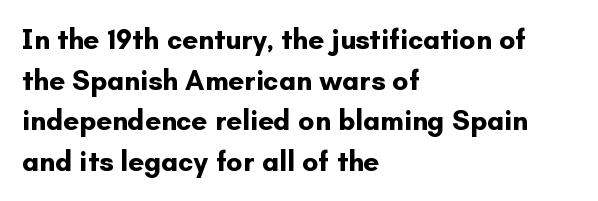
Q: Is the text bold? A: Yes.
Q: Is the text italic (slanted)? A: No, it is upright.
Q: Is the typeface a serif or a sans-serif typeface? A: Sans-serif.
Q: Is the text underlined? A: No.
Q: How is the paragraph aligned? A: Left-aligned.
Q: Is the spacing between letters normal or unusually wide? A: Normal.
Q: Is the spacing between lines tight, normal or loose? A: Normal.
Q: Width (condensed, normal, or wide)? A: Normal.
Q: Stroke contrast? A: Low.
Q: x-height? A: Small.
Q: Monospaced? A: No.
